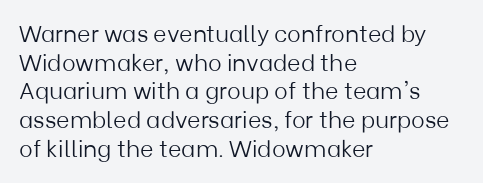
{"italic": "no", "bold": "no", "underline": "no", "align": "left", "line_spacing": "normal", "line_spacing_ratio": 1.25, "letter_spacing": "normal", "letter_spacing_em": 0.0, "glyph_px": 23}
